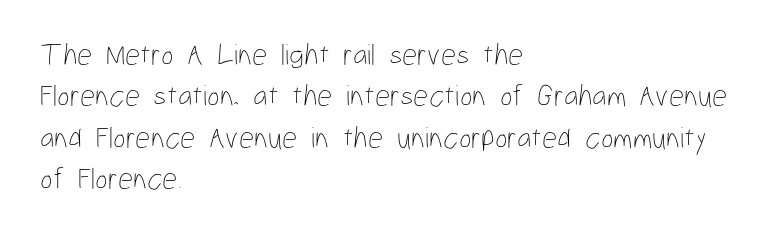
The image shows 30 px thin, condensed type, upright; set left-aligned, normal line spacing (1.38x), normal letter spacing, not underlined; low stroke contrast and a medium x-height.
